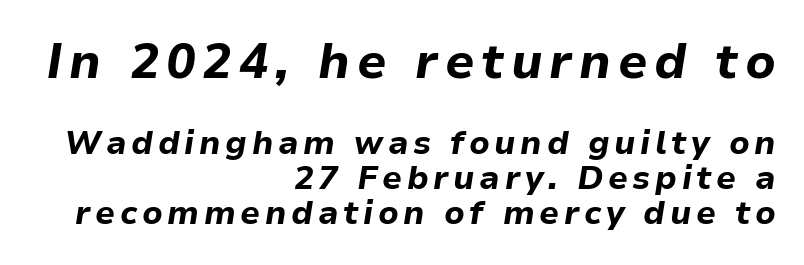
Q: Is the text bold? A: Yes.
Q: Is the text italic (slanted)? A: Yes, it leans right by about 9 degrees.
Q: Is the text underlined? A: No.
Q: How is the paragraph aligned? A: Right-aligned.
Q: Is the spacing between lines tight, normal or loose? A: Tight.
Q: Which block of text is set in a larger size, the first (top) or the second (bottom)? A: The first (top) one.
Q: Width (condensed, normal, or wide)? A: Normal.
Q: Stroke contrast? A: Low.
Q: x-height? A: Medium.
Q: Monospaced? A: No.
